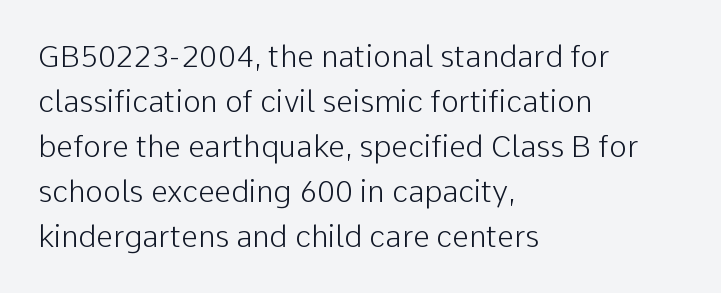
The weight would be labelled regular, book, light, or lighter still. Font category for this specimen: sans-serif. These lines are rendered in a variable-pitch font. Is the letter spacing exaggerated? No — it looks like the ordinary default.
